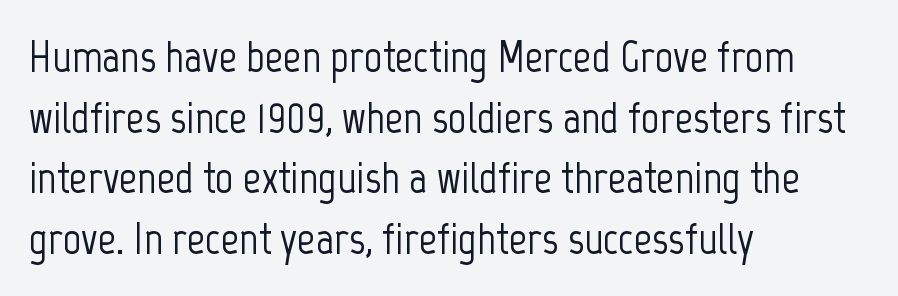
These lines keep a tight, regular rhythm from letter to letter. Observe the absence of serifs on each vertical stroke in this sample. Which margin do the lines hug? The left one — the right edge is uneven. The area under the type is left untouched. The lettering stays uniformly vertical, giving the passage a roman look. Think of a printed novel: that variable character pitch is what you see here.
